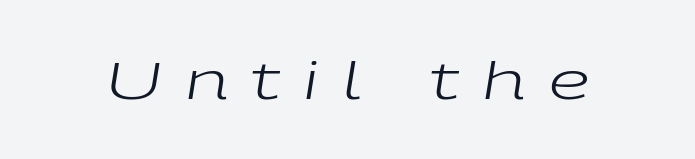
Q: Is the text bold? A: No.
Q: Is the text italic (slanted)? A: Yes, it leans right by about 9 degrees.
Q: Is the text underlined? A: No.
Q: Is the spacing between letters normal or unusually wide? A: Unusually wide.
Q: Width (condensed, normal, or wide)? A: Wide.
Q: Stroke contrast? A: Low.
Q: x-height? A: Medium.
Q: Monospaced? A: No.
